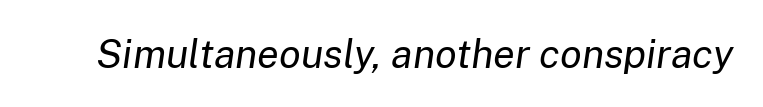
{"italic": "yes", "lean": "right", "slant_degrees": 8, "bold": "no", "weight": "regular", "width": "normal", "stroke_contrast": "low", "x_height": "medium", "monospaced": "no", "underline": "no", "letter_spacing": "normal", "letter_spacing_em": 0.0, "glyph_px": 40}
